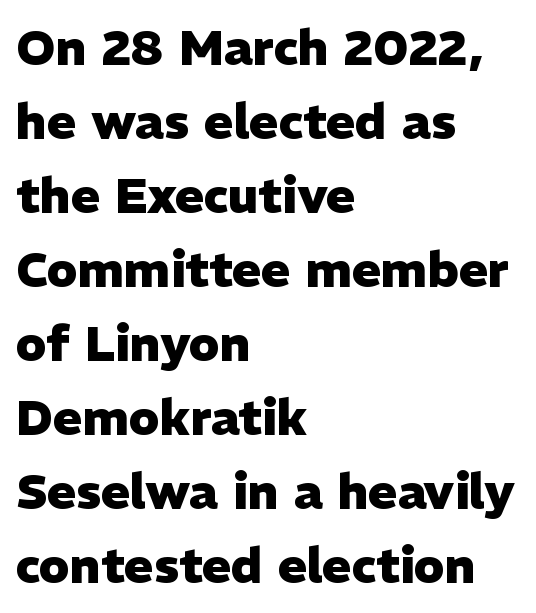
The ragged edge is on the right, which tells us the setting is flush left. A full-strength bold gives these letters their thick strokes. How are the letters spaced? Ordinarily, with no added tracking. Type style note: lacks serifs. The letters stand upright; this is a roman face.
